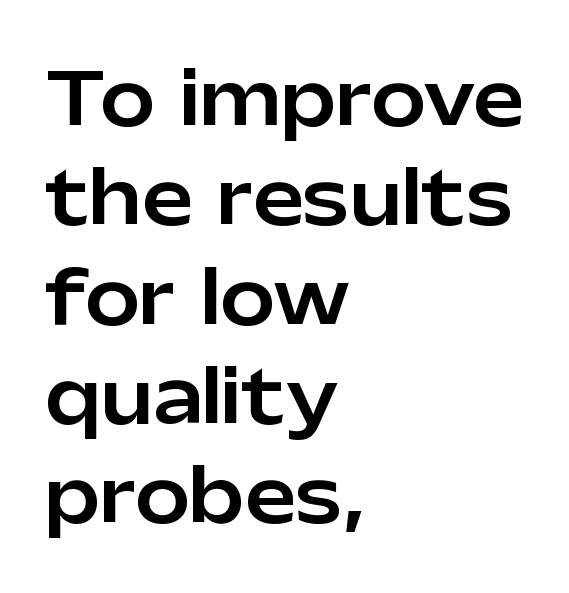
Q: Is the text italic (slanted)? A: No, it is upright.
Q: Is the typeface a serif or a sans-serif typeface? A: Sans-serif.
Q: Is the text underlined? A: No.
Q: How is the paragraph aligned? A: Left-aligned.
Q: Is the spacing between letters normal or unusually wide? A: Normal.
Q: Is the spacing between lines tight, normal or loose? A: Normal.
Q: Width (condensed, normal, or wide)? A: Normal.
Q: Stroke contrast? A: Low.
Q: x-height? A: Medium.
Q: Monospaced? A: No.
